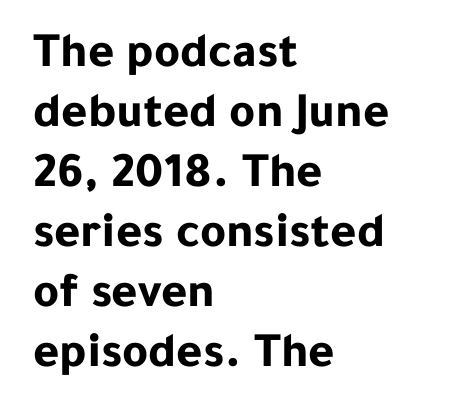
{"serif": "no", "italic": "no", "bold": "yes", "weight": "bold", "width": "normal", "stroke_contrast": "low", "x_height": "medium", "monospaced": "no", "underline": "no", "align": "left", "line_spacing_ratio": 1.2, "letter_spacing": "normal", "letter_spacing_em": 0.0, "glyph_px": 50}
